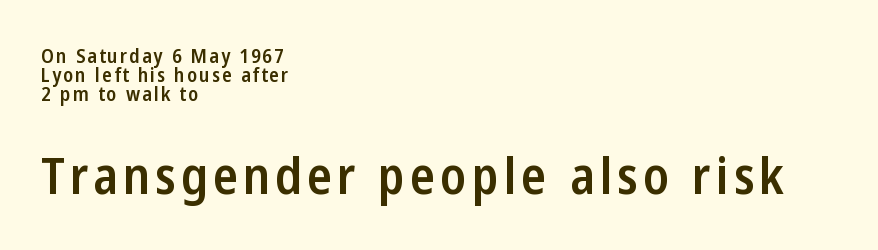
Q: Is the text bold? A: Semi-bold.
Q: Is the text italic (slanted)? A: No, it is upright.
Q: Is the typeface a serif or a sans-serif typeface? A: Sans-serif.
Q: Is the text underlined? A: No.
Q: How is the paragraph aligned? A: Left-aligned.
Q: Is the spacing between lines tight, normal or loose? A: Tight.
Q: Which block of text is set in a larger size, the first (top) or the second (bottom)? A: The second (bottom) one.
Q: Width (condensed, normal, or wide)? A: Condensed.
Q: Stroke contrast? A: Low.
Q: x-height? A: Medium.
Q: Monospaced? A: No.
